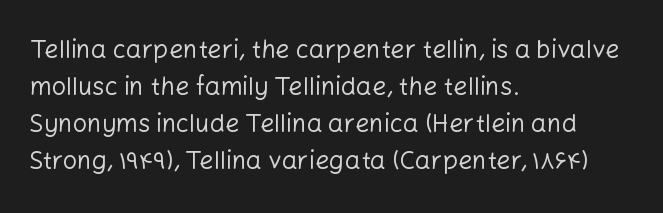
A typesetter would call this leading conventional body-copy spacing. Descender tails drop into unmarked territory. Visually the block forms a straight wall on the left and a jagged coastline on the right. Do the letters lean? They stand straight.
